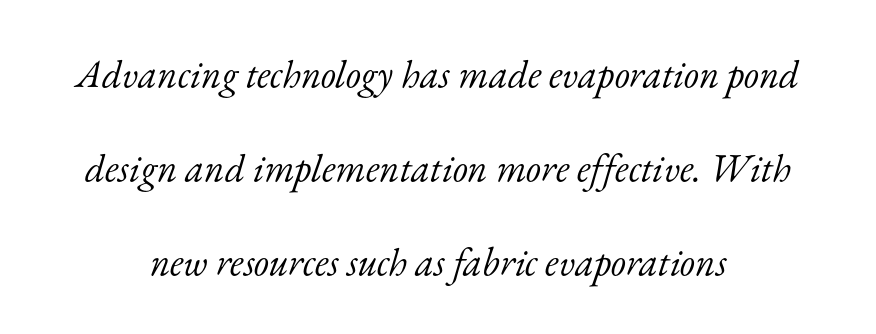
Reading down the block, each line starts at a different indent, mirrored at its end. The strokes carry an ordinary text weight at most. You could not count columns in this text — the font is proportionally spaced. Look at the tracking — it's just the regular setting, nothing added.
